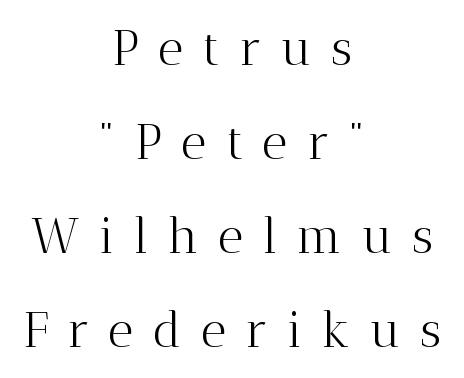
No chunkiness to these letters — they're not bold. A typesetter would call this heavily tracked-out type. The area under the type is left untouched. The passage shown is typed in a proportional face where columns would drift. The letters stand upright; this is a roman face.
